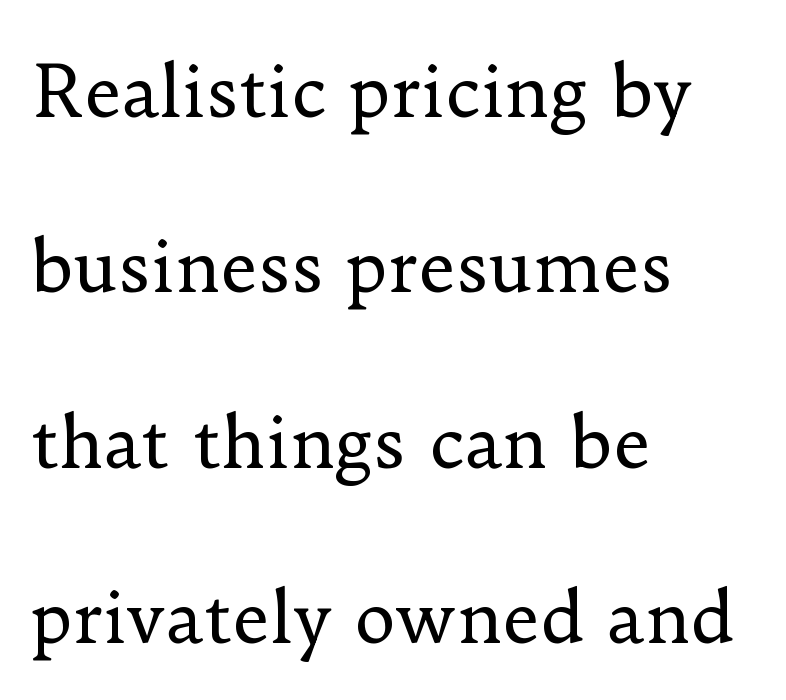
Unbolded letterforms with no extra heft. These lines stack with their left ends in a neat column. Is this a sans? No — the strokes have serifs. Think of a printed novel: that variable character pitch is what you see here. Rows of type keep a wide berth in the vertical direction.
